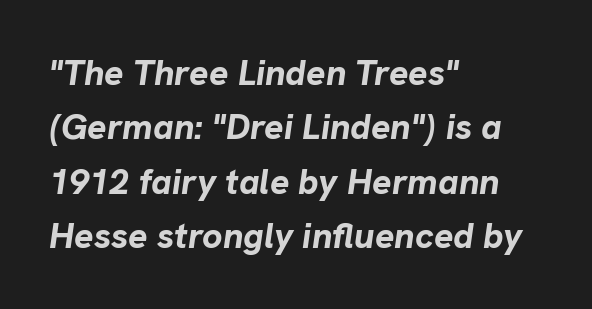
Note the varied advance widths — an 'i' is clearly narrower than an 'm'. The passage is arranged the way most books set body copy — flush left. One glance says typical: line gaps are just what's usual. A full-strength bold gives these letters their thick strokes.
